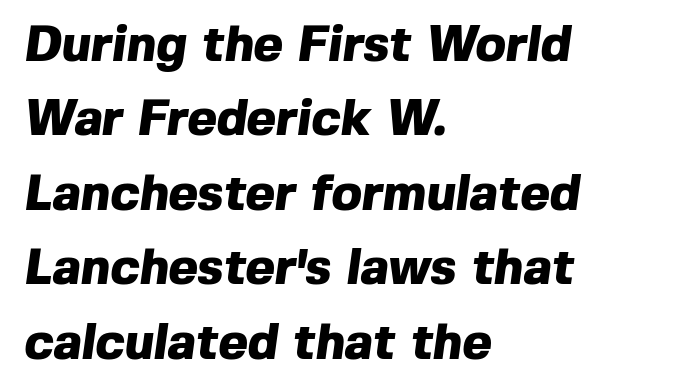
{"serif": "no", "bold": "yes", "weight": "heavy", "width": "normal", "x_height": "medium", "monospaced": "no", "underline": "no", "align": "left", "line_spacing": "normal", "line_spacing_ratio": 1.49, "letter_spacing": "normal", "letter_spacing_em": 0.0, "glyph_px": 50}
